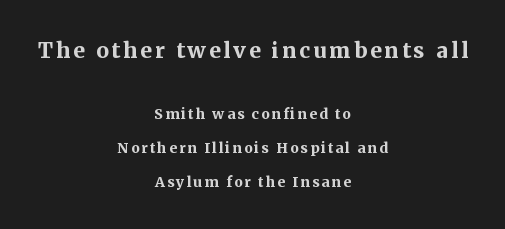
{"italic": "no", "bold": "yes", "underline": "no", "align": "center", "line_spacing": "loose", "line_spacing_ratio": 2.44, "larger_block": "first", "size_ratio": 1.5, "glyph_px": 21}
